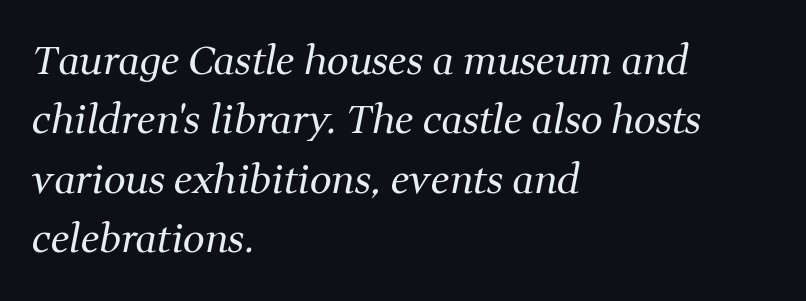
{"serif": "yes", "italic": "yes", "lean": "right", "slant_degrees": 11, "bold": "no", "weight": "regular", "width": "normal", "stroke_contrast": "medium", "x_height": "medium", "monospaced": "no", "underline": "no", "align": "left", "line_spacing": "normal", "line_spacing_ratio": 1.52, "letter_spacing": "normal", "letter_spacing_em": 0.0, "glyph_px": 39}
